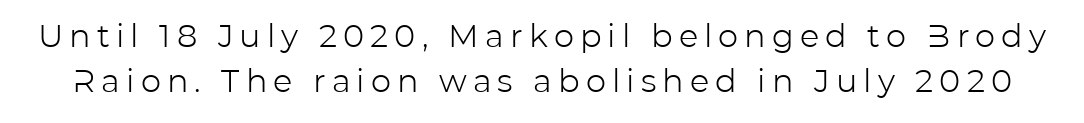
The image shows 32 px light sans-serif type, upright; set normal line spacing (1.41x), not underlined; low stroke contrast and a medium x-height.
